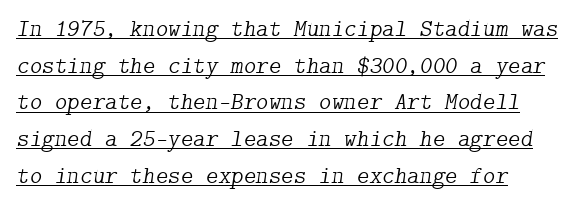
Q: Is the text bold? A: No.
Q: Is the text italic (slanted)? A: Yes, it leans right by about 9 degrees.
Q: Is the text underlined? A: Yes.
Q: How is the paragraph aligned? A: Left-aligned.
Q: Is the spacing between letters normal or unusually wide? A: Normal.
Q: Is the spacing between lines tight, normal or loose? A: Normal.
